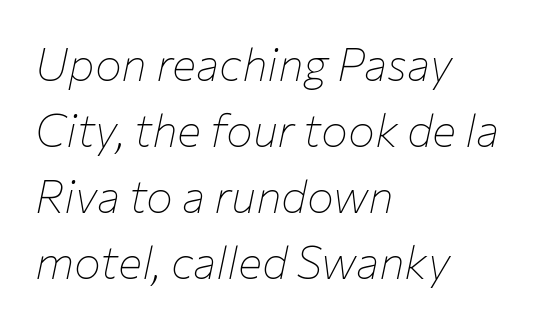
The image shows 45 px thin type, italic (leaning right); set left-aligned, normal line spacing (1.47x), normal letter spacing, not underlined; low stroke contrast and a medium x-height.
